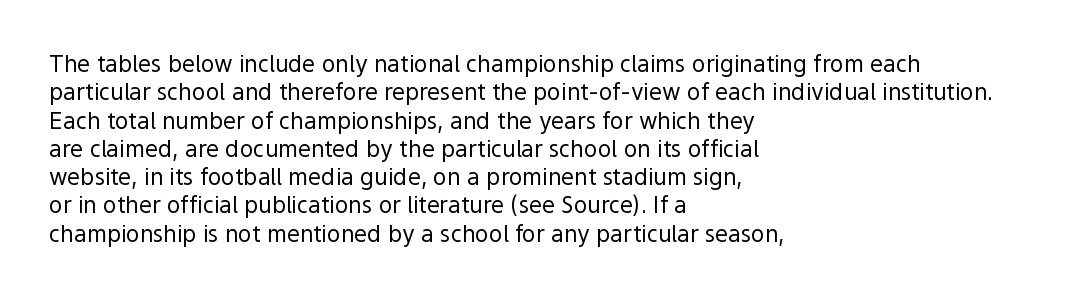
Q: Is the text bold? A: No.
Q: Is the text italic (slanted)? A: No, it is upright.
Q: Is the text underlined? A: No.
Q: How is the paragraph aligned? A: Left-aligned.
Q: Is the spacing between letters normal or unusually wide? A: Normal.
